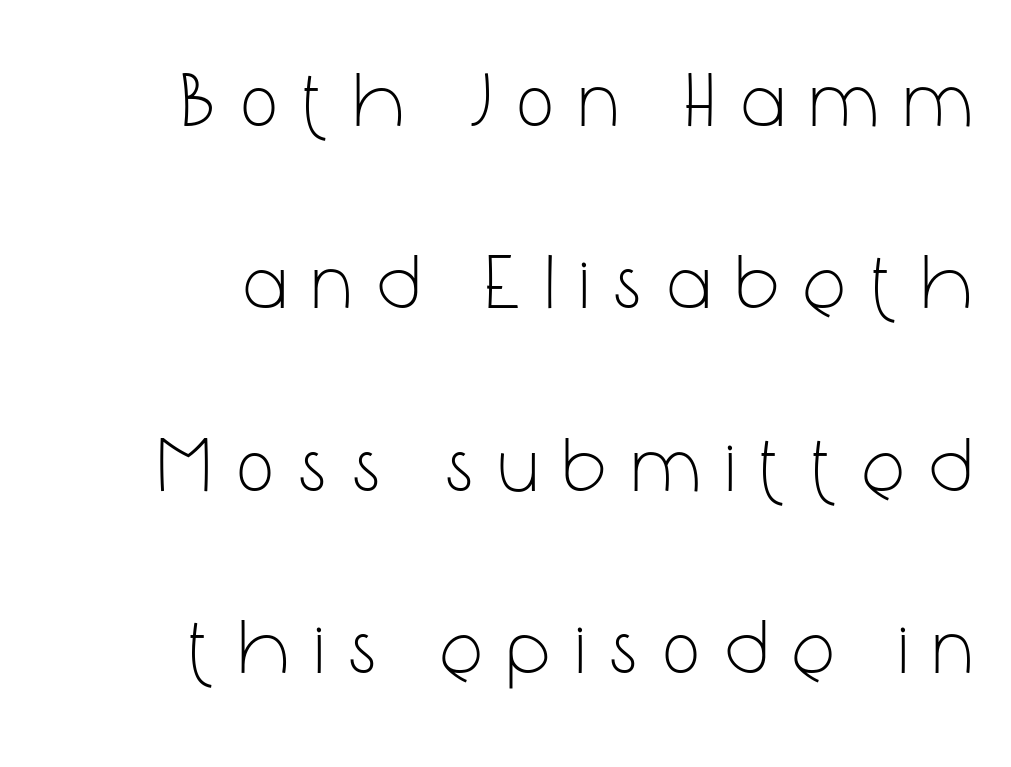
In CSS terms this would be text-align: right. Check under the words: just untouched page. Look at the tracking — it's clearly loosened, letters drifting apart. Look at the bottom of the vertical strokes: they stop flat, with no serifs. The font is comparable to plain body text, perhaps lighter.
